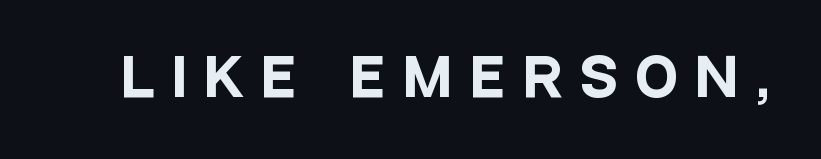
The image shows 51 px heavy, condensed sans-serif type, upright; set unusually wide letter spacing (+0.37 em), not underlined; low stroke contrast and a large x-height.
